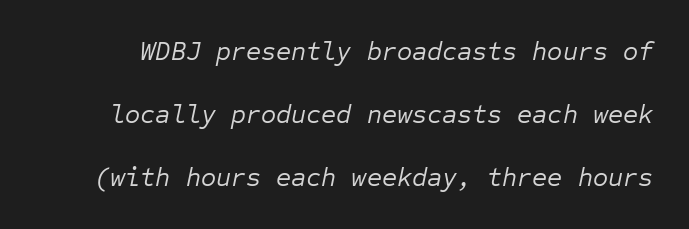
{"italic": "yes", "lean": "right", "slant_degrees": 12, "bold": "no", "underline": "no", "line_spacing": "loose", "line_spacing_ratio": 2.43, "letter_spacing": "normal", "letter_spacing_em": 0.0, "glyph_px": 26}
